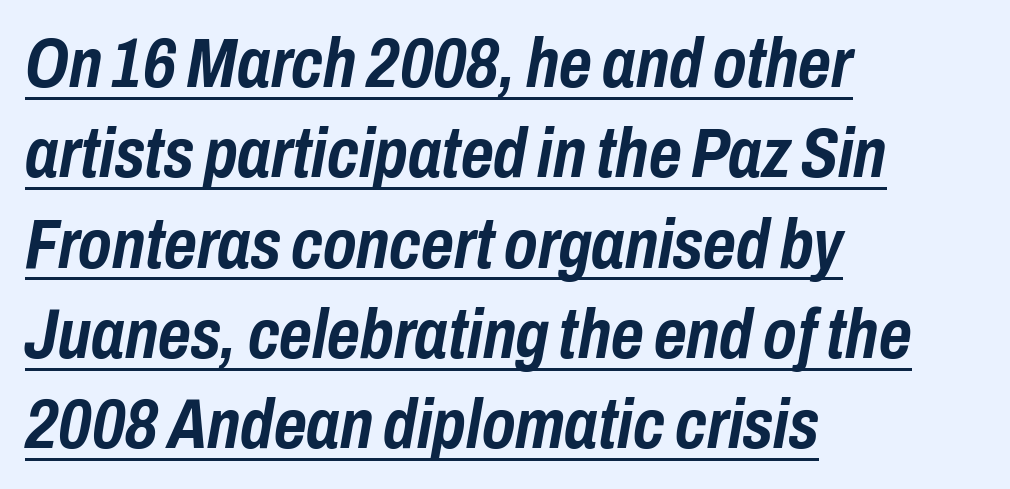
{"italic": "yes", "lean": "right", "slant_degrees": 10, "bold": "yes", "weight": "semibold", "width": "condensed", "stroke_contrast": "low", "x_height": "medium", "monospaced": "no", "underline": "yes", "align": "left", "line_spacing": "normal", "line_spacing_ratio": 1.29, "letter_spacing": "normal", "letter_spacing_em": 0.0, "glyph_px": 70}
